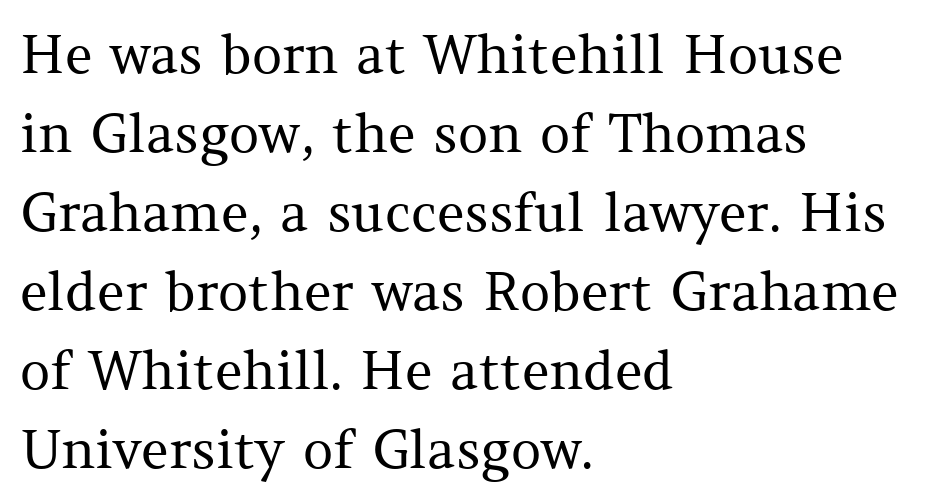
{"serif": "yes", "italic": "no", "bold": "no", "weight": "regular", "width": "normal", "stroke_contrast": "medium", "x_height": "medium", "monospaced": "no", "underline": "no", "align": "left", "line_spacing": "normal", "line_spacing_ratio": 1.49, "letter_spacing": "normal", "letter_spacing_em": 0.0, "glyph_px": 53}
